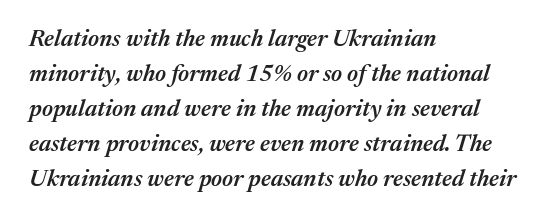
{"italic": "yes", "lean": "right", "slant_degrees": 17, "bold": "semi", "underline": "no", "align": "left", "line_spacing": "normal", "line_spacing_ratio": 1.52, "letter_spacing": "normal", "letter_spacing_em": 0.0, "glyph_px": 23}
